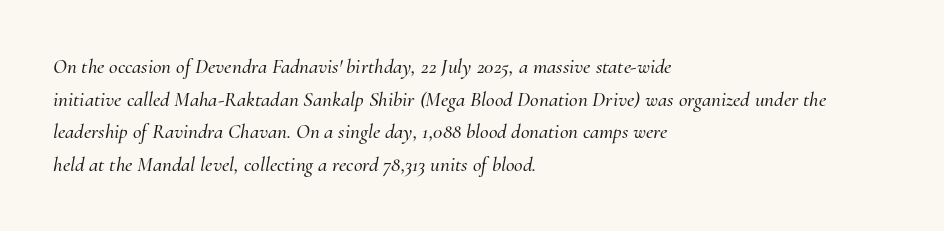
Q: Is the text italic (slanted)? A: Yes, it leans right by about 10 degrees.
Q: Is the text underlined? A: No.
Q: How is the paragraph aligned? A: Left-aligned.
Q: Is the spacing between letters normal or unusually wide? A: Normal.
Q: Is the spacing between lines tight, normal or loose? A: Normal.
